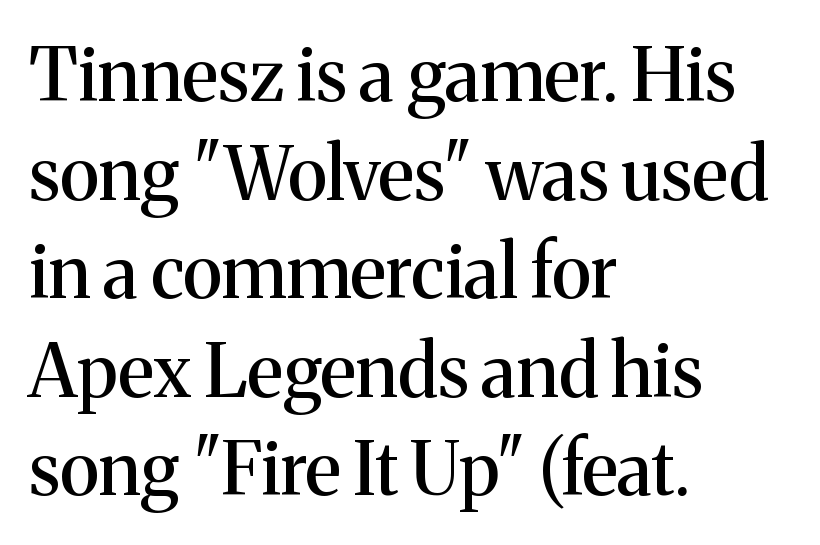
{"serif": "yes", "italic": "no", "width": "normal", "stroke_contrast": "medium", "x_height": "medium", "monospaced": "no", "underline": "no", "align": "left", "line_spacing": "normal", "line_spacing_ratio": 1.35, "letter_spacing": "normal", "letter_spacing_em": 0.0, "glyph_px": 73}
